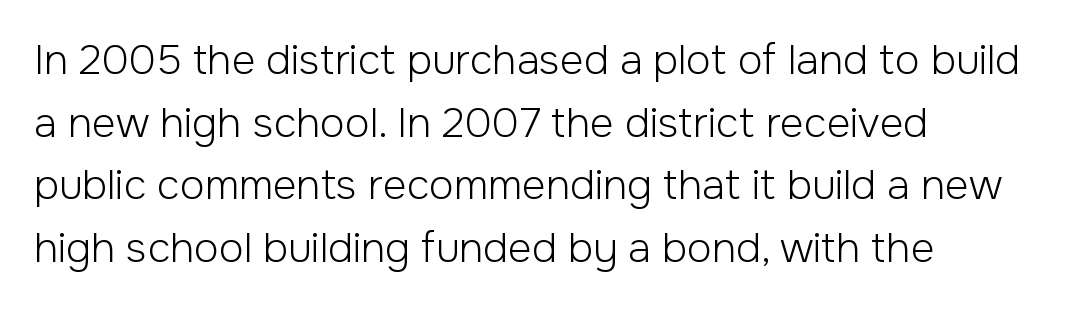
{"serif": "no", "italic": "no", "bold": "no", "weight": "light", "width": "normal", "stroke_contrast": "low", "x_height": "medium", "monospaced": "no", "underline": "no", "align": "left", "line_spacing": "normal", "line_spacing_ratio": 1.53, "letter_spacing": "normal", "letter_spacing_em": 0.0, "glyph_px": 41}
